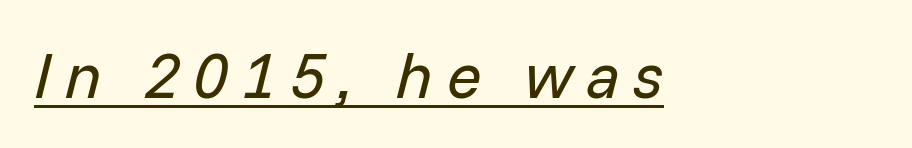
{"italic": "yes", "lean": "right", "slant_degrees": 14, "bold": "no", "weight": "regular", "width": "normal", "stroke_contrast": "low", "x_height": "medium", "monospaced": "no", "underline": "yes", "align": "left", "letter_spacing": "wide", "letter_spacing_em": 0.21, "glyph_px": 64}
